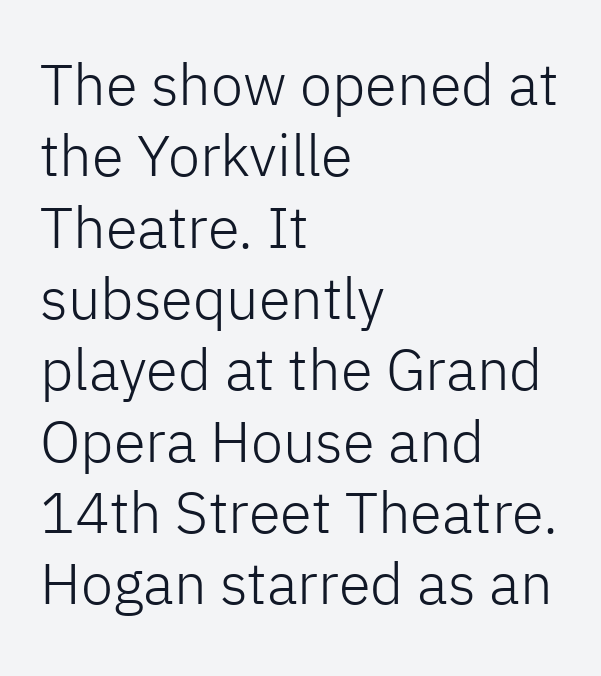
The image shows 58 px light sans-serif type, upright; set left-aligned, line spacing 1.23x, normal letter spacing, not underlined; low stroke contrast and a medium x-height.
